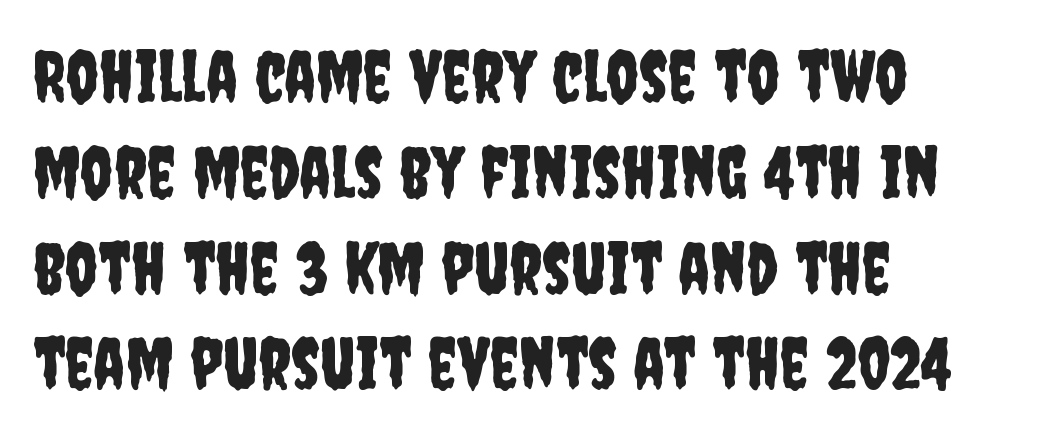
{"serif": "no", "italic": "no", "width": "condensed", "stroke_contrast": "low", "x_height": "large", "monospaced": "no", "underline": "no", "align": "left", "line_spacing": "normal", "line_spacing_ratio": 1.33, "letter_spacing": "normal", "letter_spacing_em": 0.0, "glyph_px": 72}
